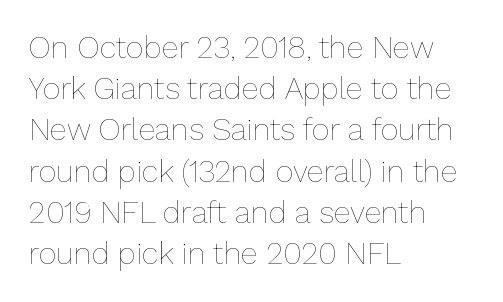
Posture: vertical. Glyph-to-glyph distance matches everyday printed text. These lines are set flush left with a ragged right edge. Words float on clear page, feet unadorned. Do the characters align in a grid? No, the font is proportional.
